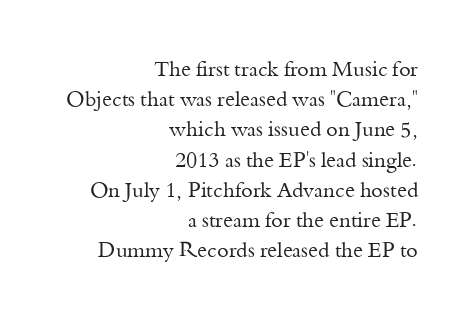
Underline: absent. No italicization has been applied; the sample stays upright. Each new line begins a customary step beneath the previous one. You could call the tracking neutral — neither tight nor loose.
